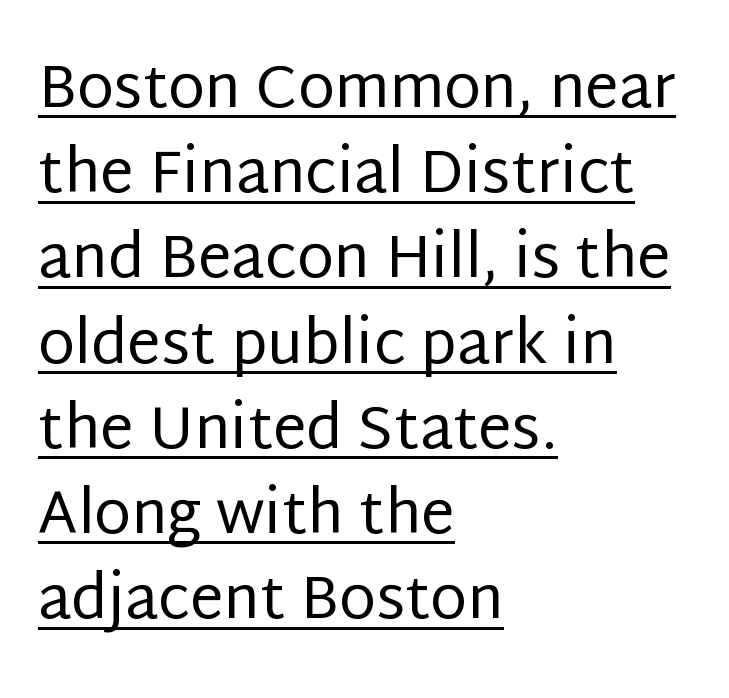
Line spacing here is normal. A student would call this left alignment; a typographer would say flush left, rag right. A typographer would call this underscored text. This is the regular roman posture of the typeface. The glyphs in this specimen are sans serif.
